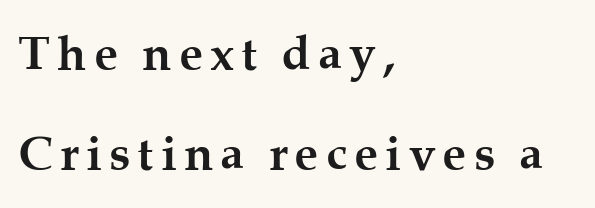
{"serif": "yes", "italic": "no", "bold": "yes", "weight": "semibold", "width": "normal", "stroke_contrast": "medium", "x_height": "medium", "monospaced": "no", "underline": "no", "align": "left", "line_spacing": "loose", "line_spacing_ratio": 2.08, "glyph_px": 48}
